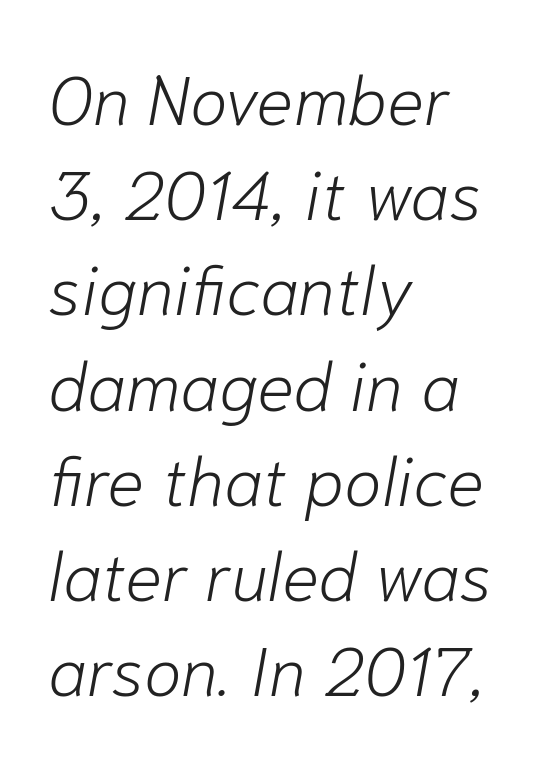
Q: Is the text bold? A: No.
Q: Is the text italic (slanted)? A: Yes, it leans right by about 10 degrees.
Q: Is the text underlined? A: No.
Q: How is the paragraph aligned? A: Left-aligned.
Q: Is the spacing between letters normal or unusually wide? A: Normal.
Q: Is the spacing between lines tight, normal or loose? A: Normal.
Q: Width (condensed, normal, or wide)? A: Normal.
Q: Stroke contrast? A: Low.
Q: x-height? A: Medium.
Q: Monospaced? A: No.
